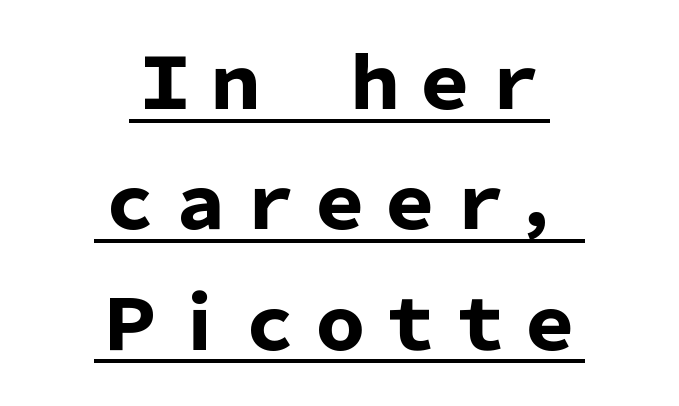
{"serif": "no", "italic": "no", "bold": "yes", "weight": "heavy", "width": "normal", "stroke_contrast": "low", "x_height": "medium", "monospaced": "no", "underline": "yes", "align": "center", "line_spacing_ratio": 1.72, "letter_spacing": "normal", "letter_spacing_em": 0.0, "glyph_px": 70}
